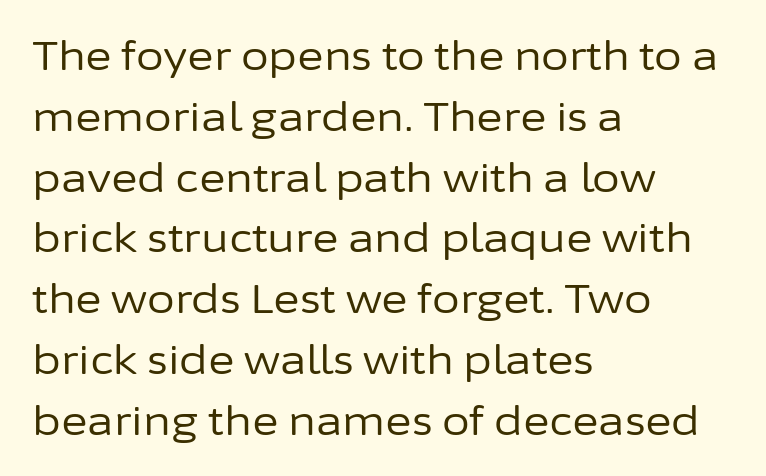
Q: Is the text bold? A: No.
Q: Is the text italic (slanted)? A: No, it is upright.
Q: Is the typeface a serif or a sans-serif typeface? A: Sans-serif.
Q: Is the text underlined? A: No.
Q: How is the paragraph aligned? A: Left-aligned.
Q: Is the spacing between letters normal or unusually wide? A: Normal.
Q: Is the spacing between lines tight, normal or loose? A: Normal.
Q: Width (condensed, normal, or wide)? A: Normal.
Q: Stroke contrast? A: Low.
Q: x-height? A: Medium.
Q: Monospaced? A: No.
